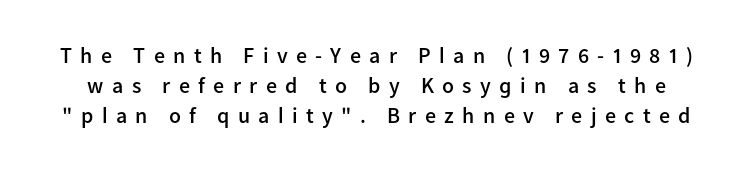
{"italic": "no", "bold": "semi", "underline": "no", "line_spacing": "normal", "line_spacing_ratio": 1.37, "letter_spacing": "wide", "letter_spacing_em": 0.38, "glyph_px": 22}
